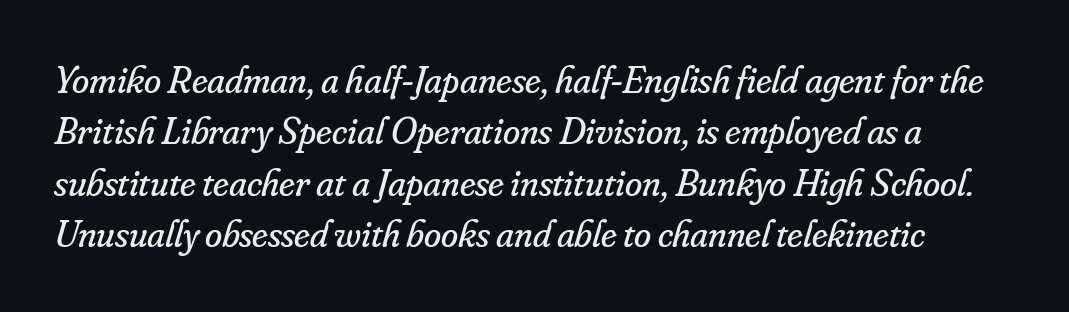
The image shows 39 px regular-weight serif type, italic (leaning right); set normal line spacing (1.32x), normal letter spacing, not underlined; low stroke contrast and a small x-height.
